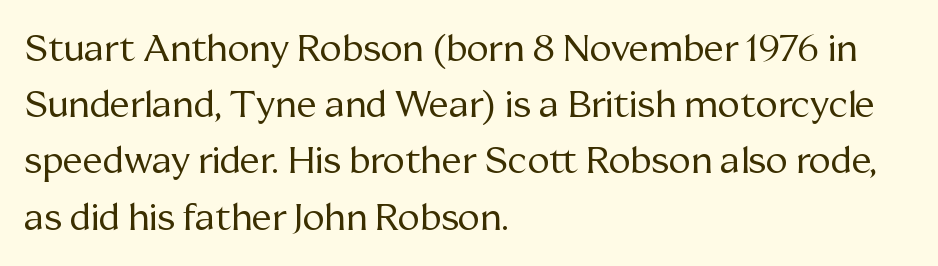
The ragged edge is on the right, which tells us the setting is flush left. The typesetting does not lean heavy: it is not bold. The specimen reads as upright at a glance. The glyphs are unaccompanied by any horizontal stroke below them.
